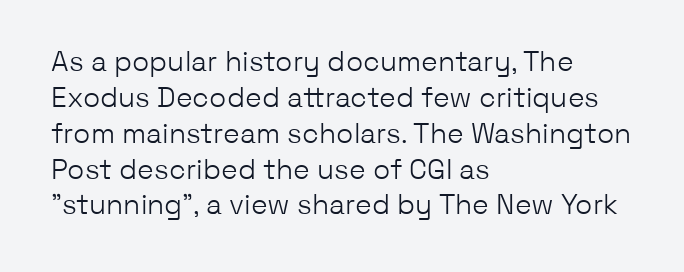
{"serif": "no", "italic": "no", "bold": "no", "weight": "light", "width": "normal", "stroke_contrast": "low", "x_height": "medium", "monospaced": "no", "underline": "no", "align": "left", "line_spacing": "normal", "line_spacing_ratio": 1.28, "letter_spacing": "normal", "letter_spacing_em": 0.0, "glyph_px": 28}
